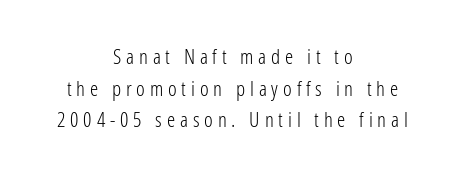
Q: Is the text bold? A: No.
Q: Is the text italic (slanted)? A: No, it is upright.
Q: Is the text underlined? A: No.
Q: How is the paragraph aligned? A: Centered.
Q: Is the spacing between letters normal or unusually wide? A: Unusually wide.
Q: Is the spacing between lines tight, normal or loose? A: Normal.
